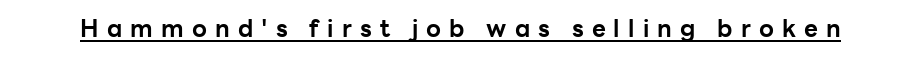
Q: Is the text bold? A: Yes.
Q: Is the text italic (slanted)? A: No, it is upright.
Q: Is the text underlined? A: Yes.
Q: Is the spacing between letters normal or unusually wide? A: Unusually wide.
